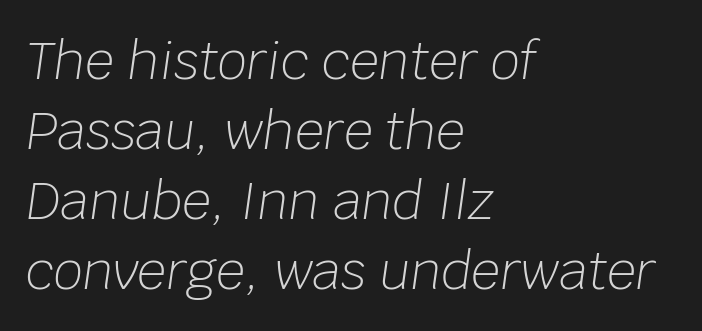
Q: Is the text bold? A: No.
Q: Is the text italic (slanted)? A: Yes, it leans right by about 8 degrees.
Q: Is the text underlined? A: No.
Q: How is the paragraph aligned? A: Left-aligned.
Q: Is the spacing between letters normal or unusually wide? A: Normal.
Q: Is the spacing between lines tight, normal or loose? A: Normal.
Q: Width (condensed, normal, or wide)? A: Normal.
Q: Stroke contrast? A: Low.
Q: x-height? A: Large.
Q: Monospaced? A: No.
